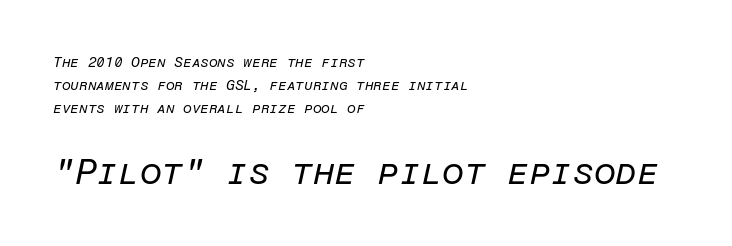
The image shows 35 px regular-weight type, italic (leaning right), monospaced; set left-aligned, normal line spacing (1.64x), normal letter spacing, not underlined; the second (bottom) block is 2.5x larger; low stroke contrast and a medium x-height.
